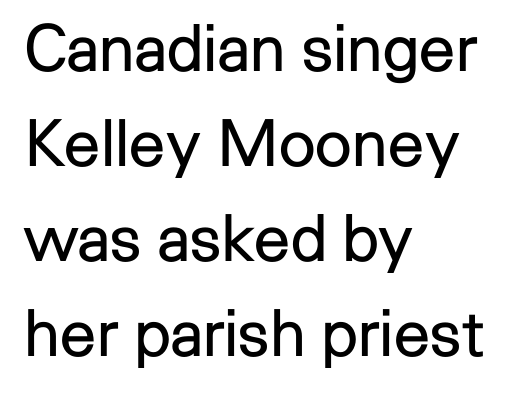
Observe the absence of serifs on each vertical stroke in this sample. The leading is moderate, giving the passage an even texture. Weight: not bold — regular or lighter. Rendered with straight, roman letterforms.
